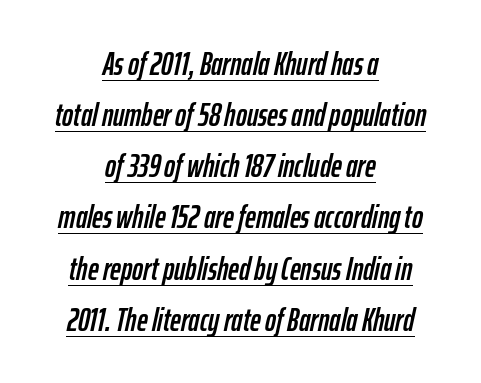
{"italic": "yes", "lean": "right", "slant_degrees": 12, "width": "condensed", "stroke_contrast": "low", "x_height": "medium", "monospaced": "no", "underline": "yes", "align": "center", "line_spacing": "normal", "line_spacing_ratio": 1.55, "letter_spacing": "normal", "letter_spacing_em": 0.0, "glyph_px": 33}
